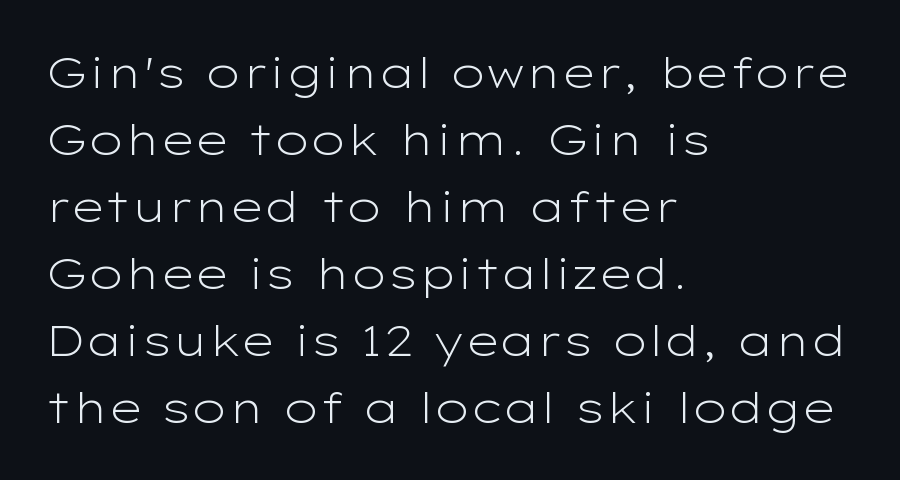
The image shows 43 px light, wide sans-serif type, upright; set left-aligned, normal line spacing (1.56x), normal letter spacing, not underlined; low stroke contrast and a medium x-height.
